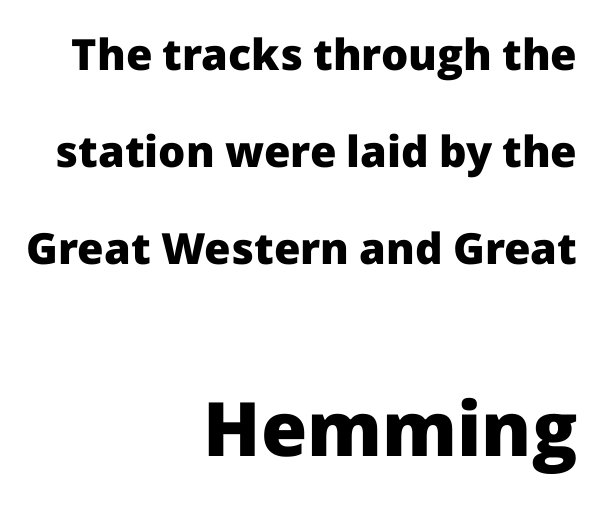
{"serif": "no", "italic": "no", "bold": "yes", "weight": "heavy", "width": "normal", "stroke_contrast": "low", "x_height": "medium", "monospaced": "no", "underline": "no", "align": "right", "line_spacing": "loose", "line_spacing_ratio": 2.26, "letter_spacing": "normal", "letter_spacing_em": 0.0, "larger_block": "second", "size_ratio": 1.74, "glyph_px": 75}
